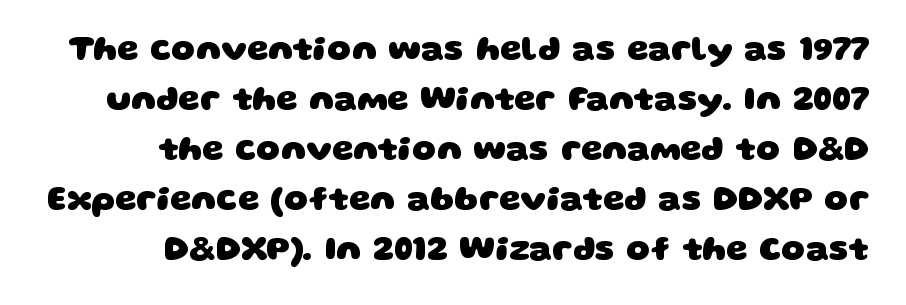
The image shows 34 px heavy, wide sans-serif type; set normal line spacing (1.47x), normal letter spacing, not underlined; low stroke contrast and a large x-height.
